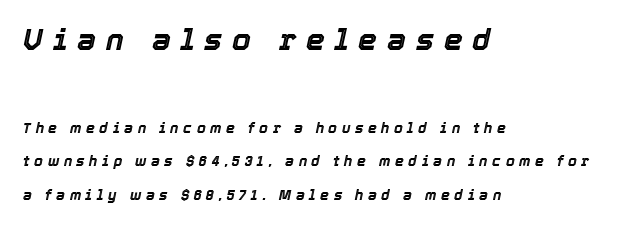
The image shows 30 px text type, italic (leaning right); set left-aligned, loose line spacing (2.42x), unusually wide letter spacing (+0.33 em), not underlined; the first (top) block is 2.14x larger; a medium x-height.
